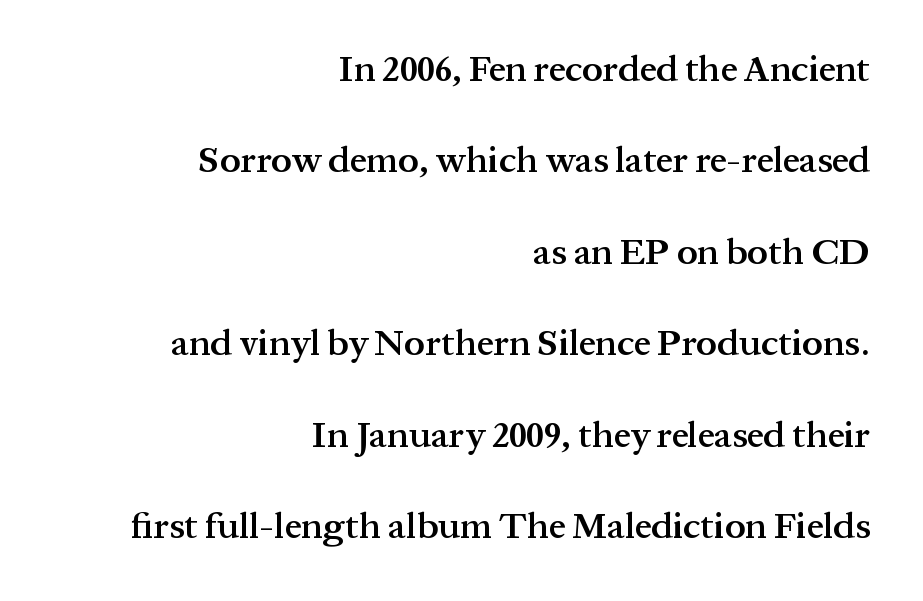
The image shows 37 px semibold serif type, upright; set right-aligned, loose line spacing (2.47x), normal letter spacing, not underlined; medium stroke contrast and a medium x-height.
